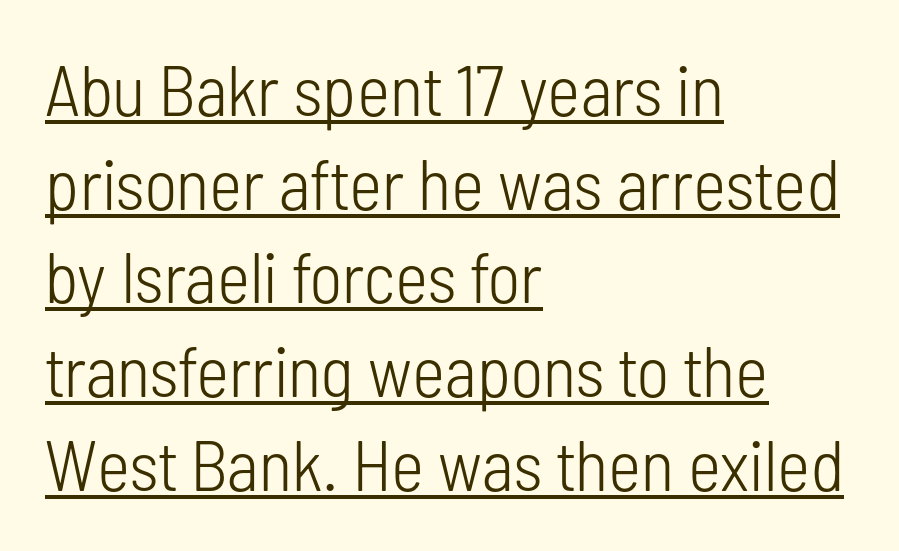
The image shows 71 px light, condensed sans-serif type, upright; set left-aligned, normal line spacing (1.32x), normal letter spacing, underlined; low stroke contrast and a medium x-height.
